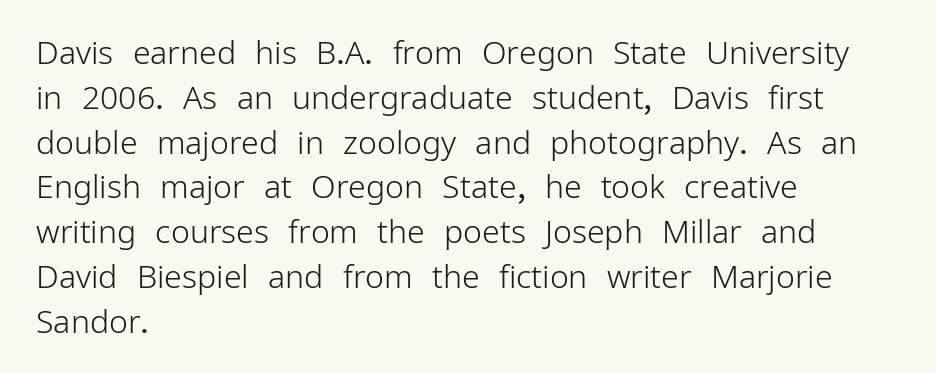
Q: Is the text bold? A: No.
Q: Is the text italic (slanted)? A: No, it is upright.
Q: Is the typeface a serif or a sans-serif typeface? A: Sans-serif.
Q: Is the text underlined? A: No.
Q: How is the paragraph aligned? A: Left-aligned.
Q: Is the spacing between letters normal or unusually wide? A: Normal.
Q: Is the spacing between lines tight, normal or loose? A: Normal.
Q: Width (condensed, normal, or wide)? A: Normal.
Q: Stroke contrast? A: Low.
Q: x-height? A: Medium.
Q: Monospaced? A: No.
